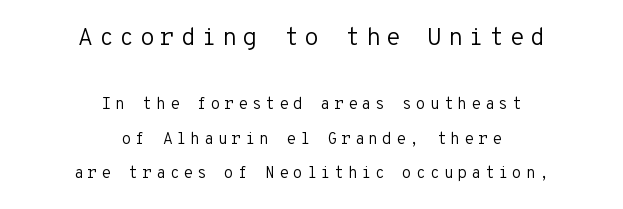
{"italic": "no", "bold": "no", "underline": "no", "align": "center", "line_spacing": "loose", "line_spacing_ratio": 2.16, "letter_spacing": "wide", "letter_spacing_em": 0.24, "larger_block": "first", "size_ratio": 1.5, "glyph_px": 24}
